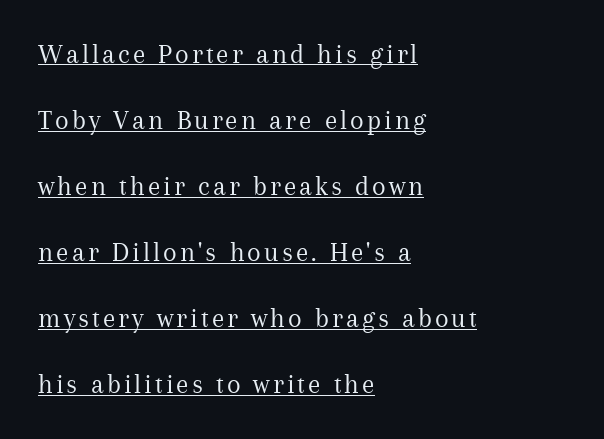
The image shows 28 px regular-weight serif type, upright; set left-aligned, loose line spacing (2.36x), underlined; medium stroke contrast and a medium x-height.
